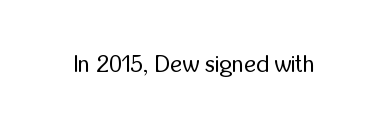
{"italic": "no", "bold": "no", "underline": "no", "letter_spacing": "normal", "letter_spacing_em": 0.0, "glyph_px": 23}
